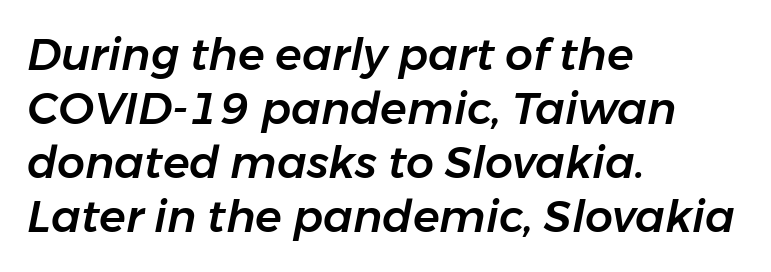
The passage shown is typed in a proportional face where columns would drift. The zone under the glyphs is completely vacant. The axis of the letterforms is tilted away from vertical. Left-aligned paragraph, ragged on the right.
